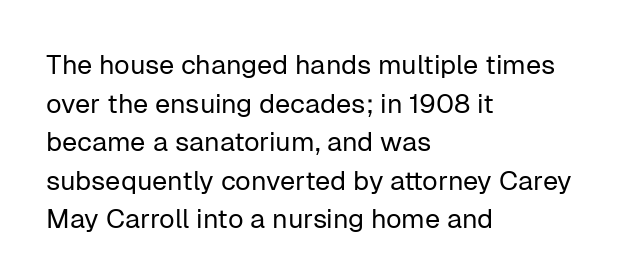
Q: Is the text bold? A: No.
Q: Is the text italic (slanted)? A: No, it is upright.
Q: Is the text underlined? A: No.
Q: How is the paragraph aligned? A: Left-aligned.
Q: Is the spacing between letters normal or unusually wide? A: Normal.
Q: Is the spacing between lines tight, normal or loose? A: Normal.
